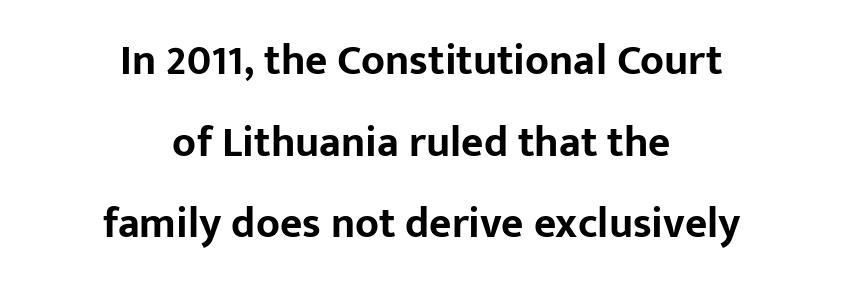
Q: Is the text bold? A: Yes.
Q: Is the text italic (slanted)? A: No, it is upright.
Q: Is the typeface a serif or a sans-serif typeface? A: Sans-serif.
Q: Is the text underlined? A: No.
Q: How is the paragraph aligned? A: Centered.
Q: Is the spacing between letters normal or unusually wide? A: Normal.
Q: Is the spacing between lines tight, normal or loose? A: Loose.
Q: Width (condensed, normal, or wide)? A: Normal.
Q: Stroke contrast? A: Low.
Q: x-height? A: Medium.
Q: Monospaced? A: No.
